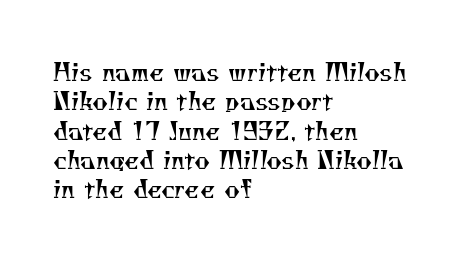
The image shows 24 px text type; set left-aligned, line spacing 1.22x, normal letter spacing, not underlined.
